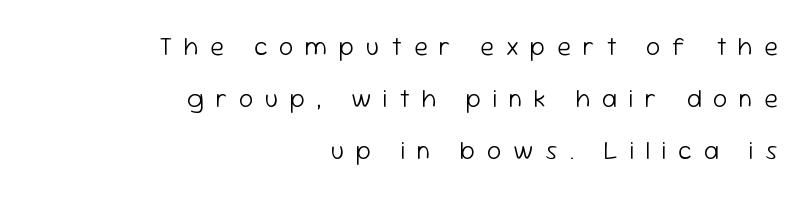
{"italic": "no", "bold": "no", "underline": "no", "align": "right", "line_spacing": "loose", "line_spacing_ratio": 2.09, "letter_spacing": "wide", "letter_spacing_em": 0.47, "glyph_px": 25}
